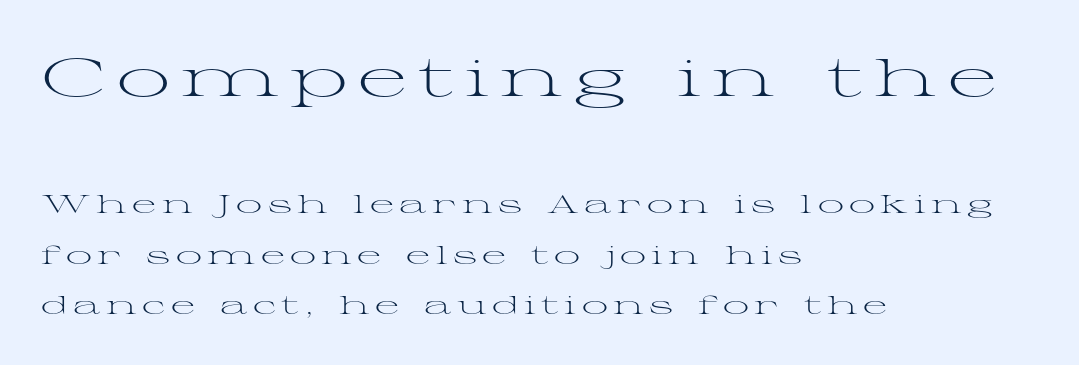
{"serif": "yes", "italic": "no", "bold": "no", "weight": "light", "width": "wide", "stroke_contrast": "medium", "x_height": "medium", "monospaced": "no", "underline": "no", "align": "left", "line_spacing": "loose", "line_spacing_ratio": 1.94, "letter_spacing": "wide", "letter_spacing_em": 0.21, "larger_block": "first", "size_ratio": 2.04, "glyph_px": 53}
